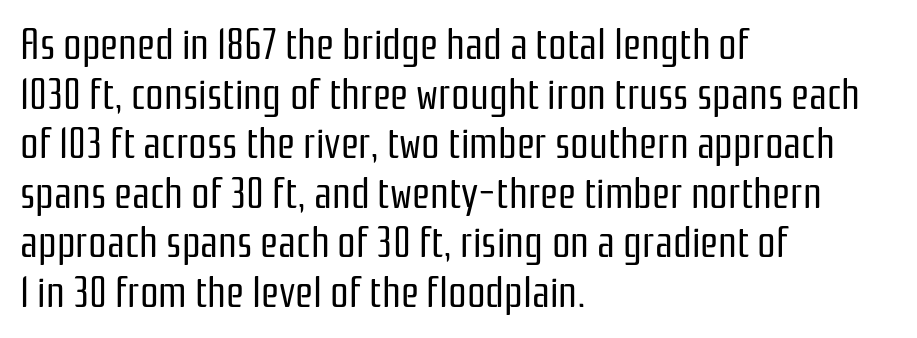
Q: Is the text bold? A: No.
Q: Is the text italic (slanted)? A: No, it is upright.
Q: Is the typeface a serif or a sans-serif typeface? A: Sans-serif.
Q: Is the text underlined? A: No.
Q: How is the paragraph aligned? A: Left-aligned.
Q: Is the spacing between letters normal or unusually wide? A: Normal.
Q: Width (condensed, normal, or wide)? A: Condensed.
Q: Stroke contrast? A: Low.
Q: x-height? A: Medium.
Q: Monospaced? A: No.
